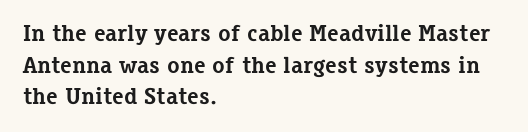
The image shows 23 px bold type, upright; set left-aligned, normal line spacing (1.38x), normal letter spacing, not underlined.
